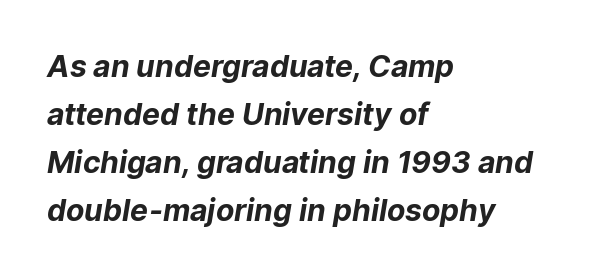
The image shows 30 px bold sans-serif type; set left-aligned, normal line spacing (1.6x), normal letter spacing, not underlined; low stroke contrast and a medium x-height.
